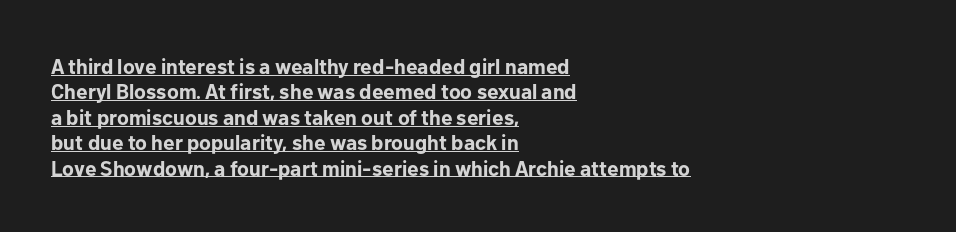
Strokes here are thick enough to call this a true bold. Underlined type. All the whitespace from short lines collects on the right. The passage shown has conventional tracking throughout. Upright lettering throughout.
